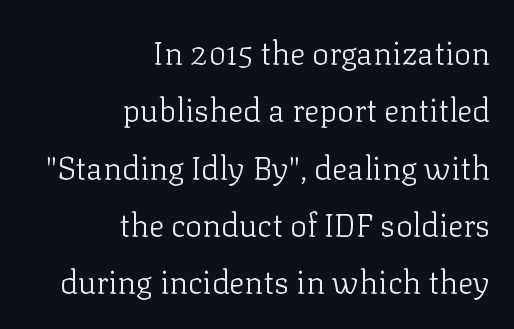
{"serif": "yes", "italic": "no", "bold": "no", "weight": "light", "width": "normal", "stroke_contrast": "low", "x_height": "medium", "monospaced": "no", "underline": "no", "align": "right", "line_spacing_ratio": 1.79, "letter_spacing": "normal", "letter_spacing_em": 0.0, "glyph_px": 32}
